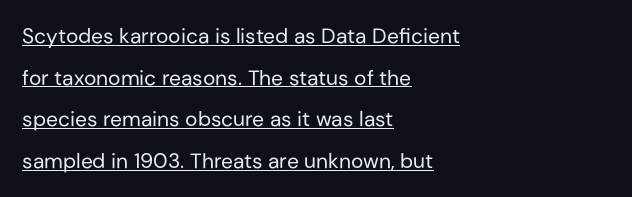
Q: Is the text bold? A: No.
Q: Is the text italic (slanted)? A: No, it is upright.
Q: Is the text underlined? A: Yes.
Q: How is the paragraph aligned? A: Left-aligned.
Q: Is the spacing between letters normal or unusually wide? A: Normal.
Q: Is the spacing between lines tight, normal or loose? A: Loose.
